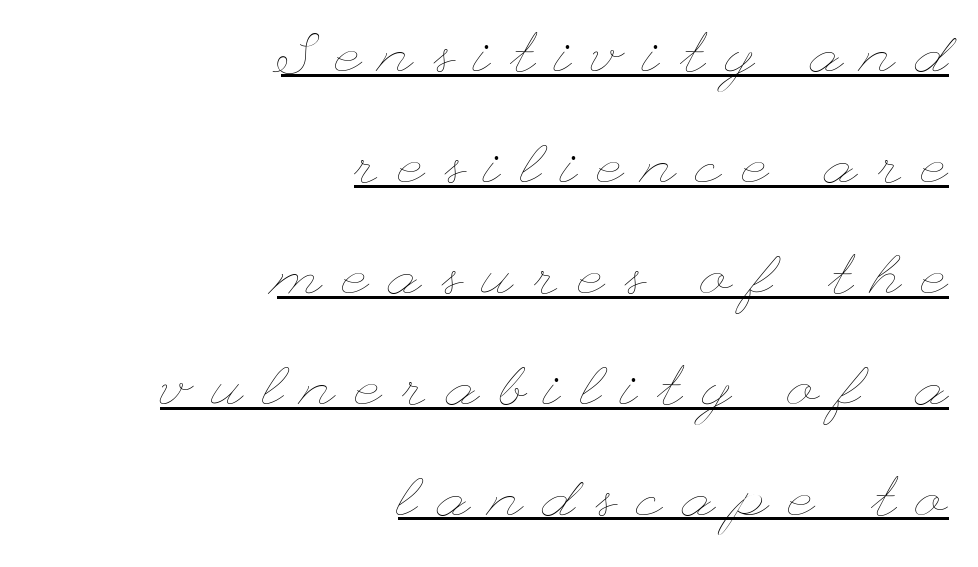
Notice the wide empty band between every row — that's loose leading. Caption: lettering with a line underneath. The tracking jumps out immediately: characters are airy and widely separated. Weight class: somewhere from thin through regular. The lines are quadded right.
